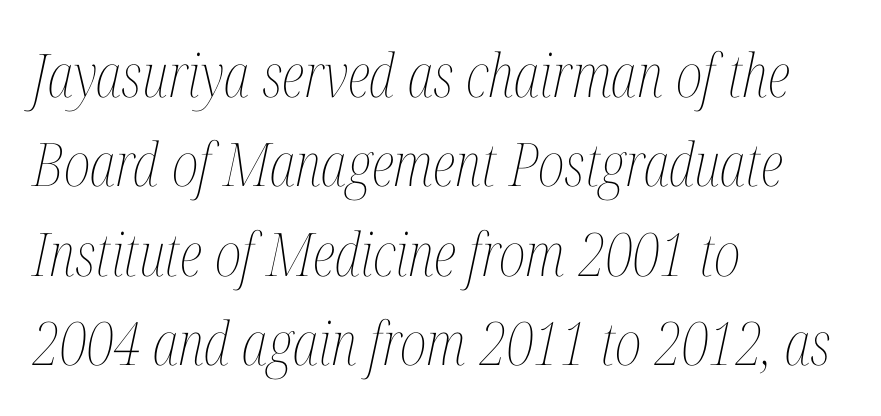
The image shows 60 px thin, condensed type, italic (leaning right); set left-aligned, normal line spacing (1.49x), normal letter spacing, not underlined; medium stroke contrast and a medium x-height.
